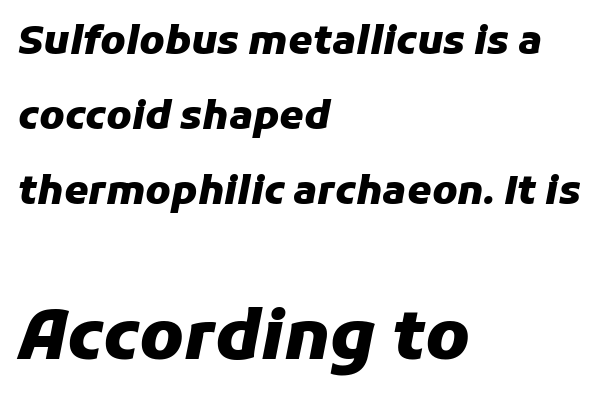
This sample uses plain, unmodified letter spacing. Whoever set this chose breathing room over compactness in the vertical rhythm. The passage shown is emphatically bold. Designer's note — italics engaged. Where is the straight margin? On the left. In this sample the second text group is rendered at the bigger scale.
